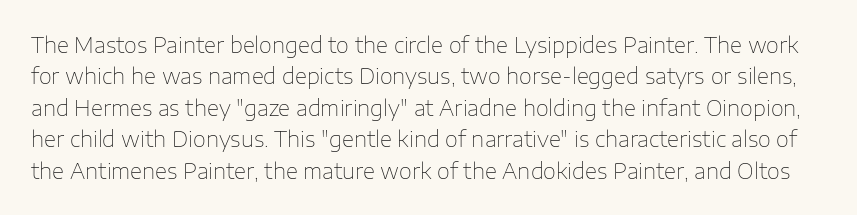
Q: Is the text bold? A: No.
Q: Is the text italic (slanted)? A: No, it is upright.
Q: Is the text underlined? A: No.
Q: Is the spacing between letters normal or unusually wide? A: Normal.
Q: Is the spacing between lines tight, normal or loose? A: Normal.
